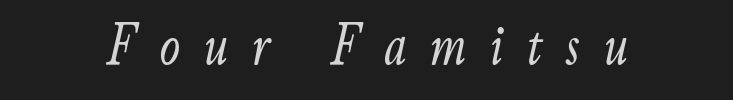
The image shows 61 px light, condensed type, italic (leaning right); set centered, unusually wide letter spacing (+0.39 em), not underlined; low stroke contrast and a small x-height.
